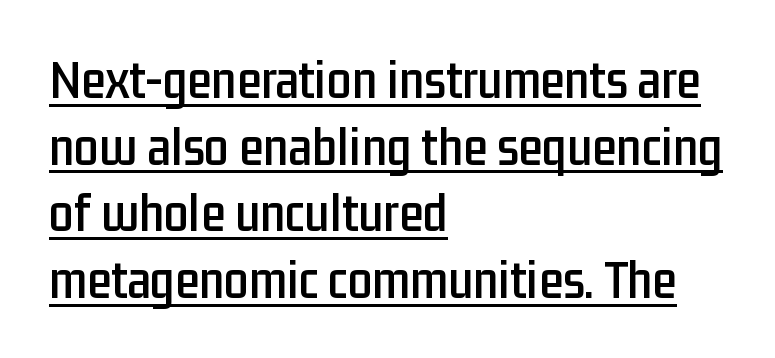
Q: Is the text italic (slanted)? A: No, it is upright.
Q: Is the typeface a serif or a sans-serif typeface? A: Sans-serif.
Q: Is the text underlined? A: Yes.
Q: How is the paragraph aligned? A: Left-aligned.
Q: Is the spacing between letters normal or unusually wide? A: Normal.
Q: Width (condensed, normal, or wide)? A: Condensed.
Q: Stroke contrast? A: Low.
Q: x-height? A: Medium.
Q: Monospaced? A: No.
